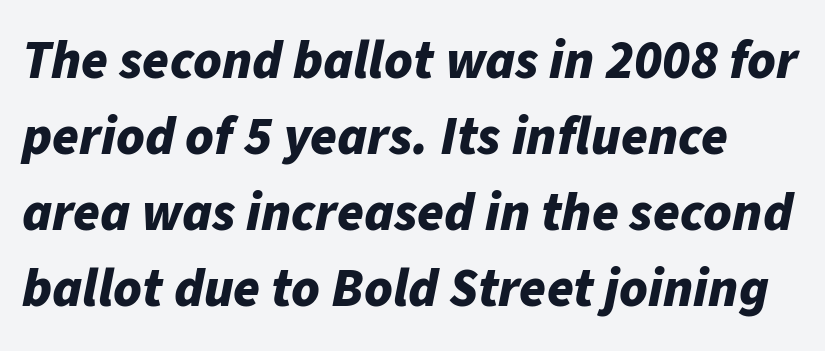
Q: Is the text bold? A: Yes.
Q: Is the text italic (slanted)? A: Yes, it leans right by about 11 degrees.
Q: Is the text underlined? A: No.
Q: Is the spacing between letters normal or unusually wide? A: Normal.
Q: Is the spacing between lines tight, normal or loose? A: Normal.
Q: Width (condensed, normal, or wide)? A: Normal.
Q: Stroke contrast? A: Low.
Q: x-height? A: Medium.
Q: Monospaced? A: No.
